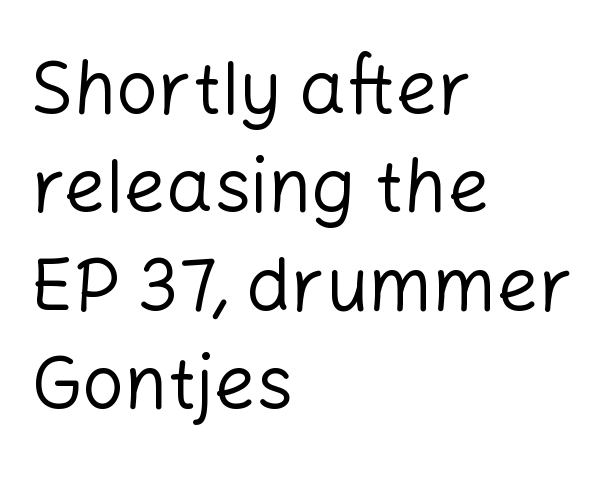
{"serif": "no", "italic": "no", "bold": "no", "weight": "regular", "width": "normal", "stroke_contrast": "low", "x_height": "medium", "monospaced": "no", "underline": "no", "align": "left", "line_spacing": "normal", "line_spacing_ratio": 1.33, "letter_spacing": "normal", "letter_spacing_em": 0.0, "glyph_px": 74}
